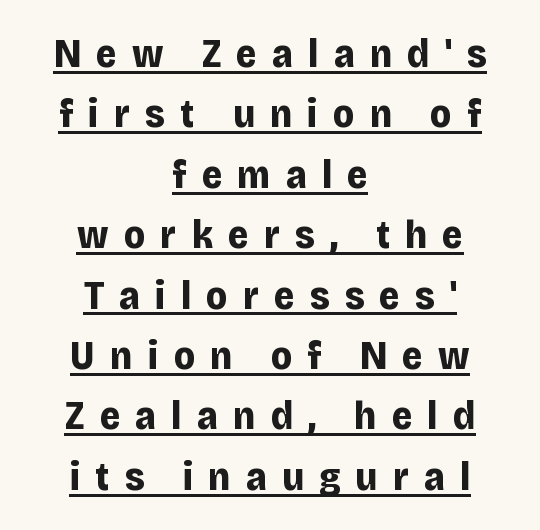
Q: Is the text bold? A: Yes.
Q: Is the text italic (slanted)? A: No, it is upright.
Q: Is the typeface a serif or a sans-serif typeface? A: Sans-serif.
Q: Is the text underlined? A: Yes.
Q: How is the paragraph aligned? A: Centered.
Q: Is the spacing between letters normal or unusually wide? A: Unusually wide.
Q: Is the spacing between lines tight, normal or loose? A: Normal.
Q: Width (condensed, normal, or wide)? A: Normal.
Q: Stroke contrast? A: Low.
Q: x-height? A: Large.
Q: Monospaced? A: No.
